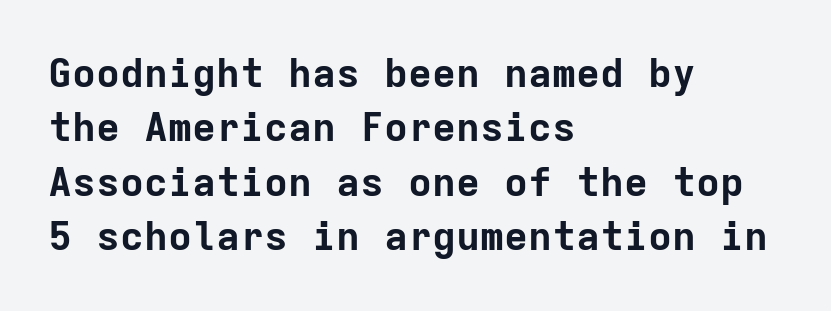
{"serif": "no", "italic": "no", "bold": "yes", "weight": "bold", "width": "normal", "stroke_contrast": "low", "x_height": "medium", "monospaced": "yes", "underline": "no", "align": "left", "line_spacing": "normal", "line_spacing_ratio": 1.36, "letter_spacing": "normal", "letter_spacing_em": 0.0, "glyph_px": 40}
